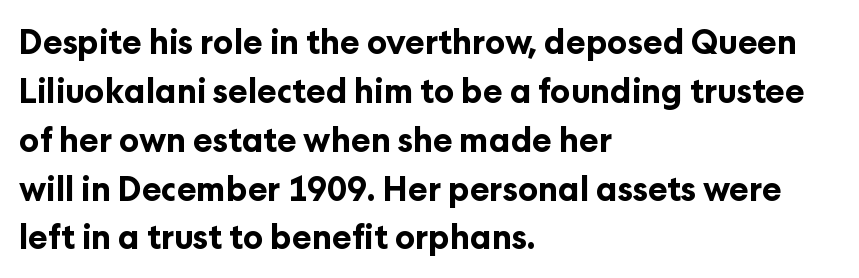
{"serif": "no", "italic": "no", "bold": "yes", "weight": "bold", "width": "normal", "stroke_contrast": "low", "x_height": "medium", "monospaced": "no", "underline": "no", "align": "left", "line_spacing": "normal", "line_spacing_ratio": 1.48, "letter_spacing": "normal", "letter_spacing_em": 0.0, "glyph_px": 33}
